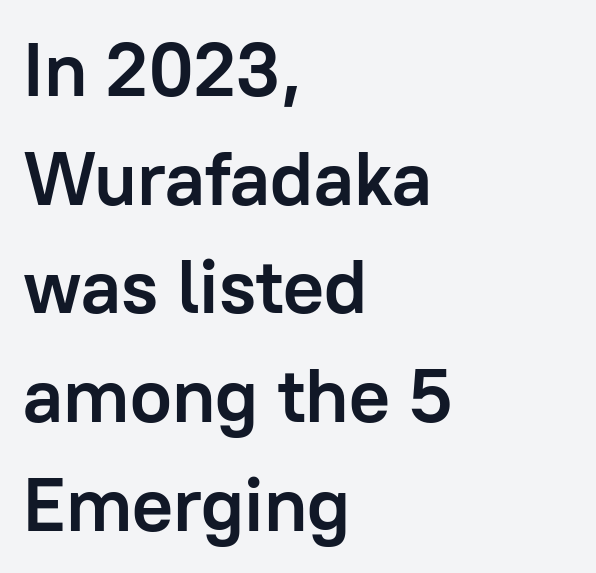
Q: Is the text bold? A: Yes.
Q: Is the text italic (slanted)? A: No, it is upright.
Q: Is the typeface a serif or a sans-serif typeface? A: Sans-serif.
Q: Is the text underlined? A: No.
Q: How is the paragraph aligned? A: Left-aligned.
Q: Is the spacing between letters normal or unusually wide? A: Normal.
Q: Is the spacing between lines tight, normal or loose? A: Normal.
Q: Width (condensed, normal, or wide)? A: Normal.
Q: Stroke contrast? A: Low.
Q: x-height? A: Medium.
Q: Monospaced? A: No.
